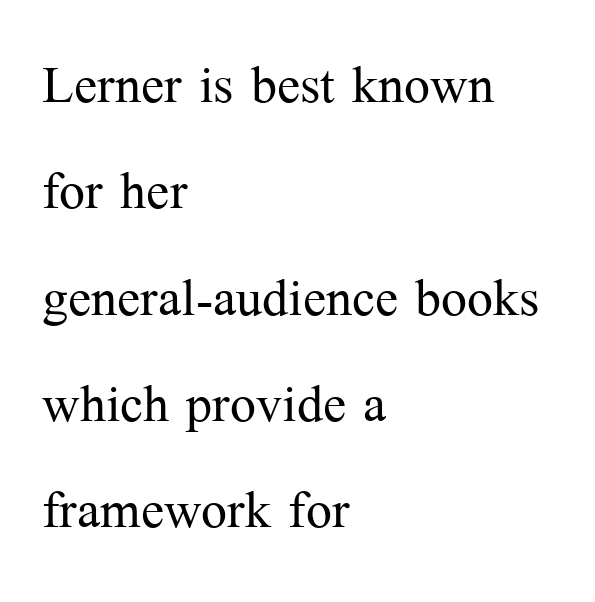
{"serif": "yes", "italic": "no", "bold": "no", "weight": "light", "width": "normal", "stroke_contrast": "medium", "x_height": "medium", "monospaced": "no", "underline": "no", "align": "left", "line_spacing": "normal", "line_spacing_ratio": 1.54, "letter_spacing": "normal", "letter_spacing_em": 0.0, "glyph_px": 69}
